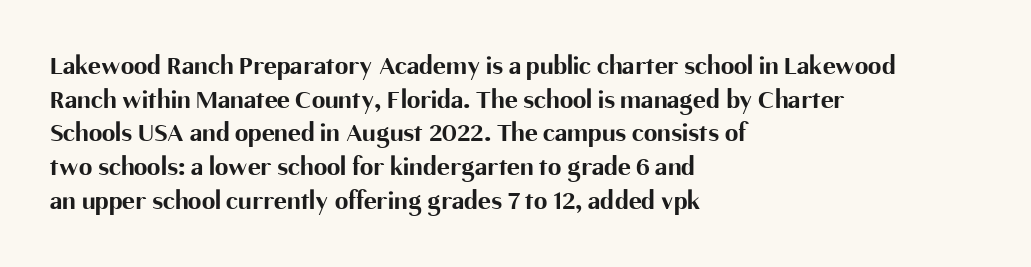
{"italic": "no", "bold": "yes", "underline": "no", "align": "left", "line_spacing": "normal", "line_spacing_ratio": 1.25, "letter_spacing": "normal", "letter_spacing_em": 0.0, "glyph_px": 27}
